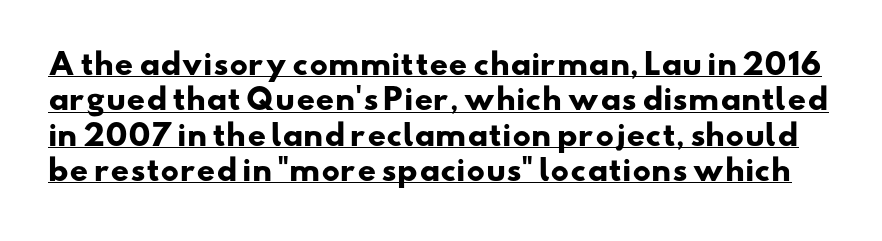
Decoration check: the copy is underlined. Proportional: the letters do not fall into vertical columns. How heavy is the stroke? Heavy — this is a bold. This sample uses plain, unmodified letter spacing.
